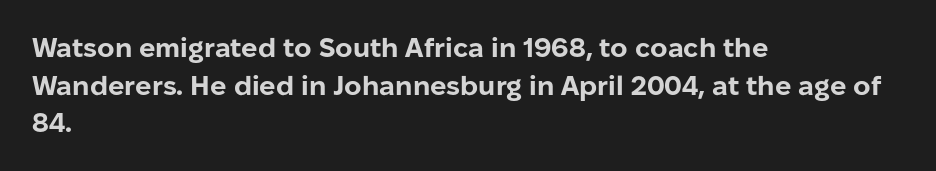
The image shows 27 px bold type, upright; set left-aligned, normal line spacing (1.39x), normal letter spacing, not underlined.
